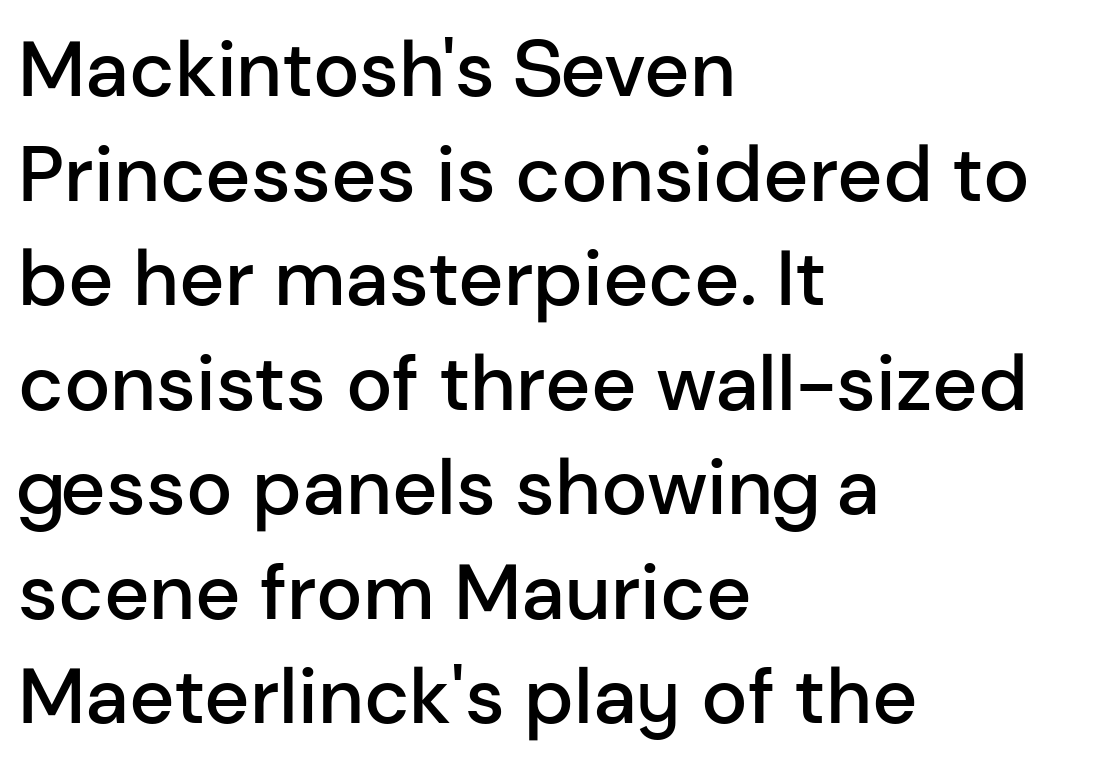
The image shows 78 px semibold sans-serif type, upright; set left-aligned, normal line spacing (1.34x), normal letter spacing, not underlined; low stroke contrast and a medium x-height.
